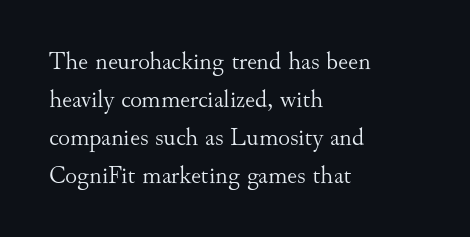
{"italic": "no", "bold": "no", "underline": "no", "align": "left", "line_spacing": "normal", "line_spacing_ratio": 1.52, "letter_spacing": "normal", "letter_spacing_em": 0.0, "glyph_px": 25}
